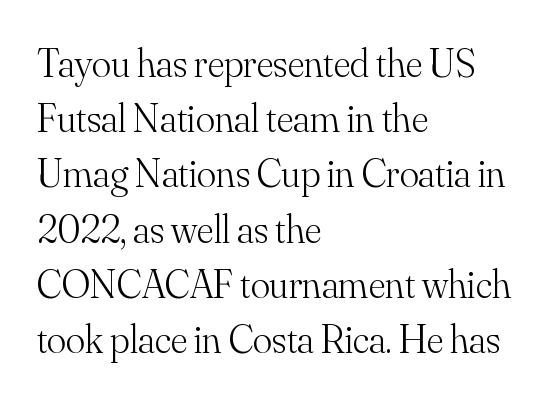
The image shows 40 px light serif type, upright; set left-aligned, normal line spacing (1.38x), normal letter spacing, not underlined; medium stroke contrast and a small x-height.
